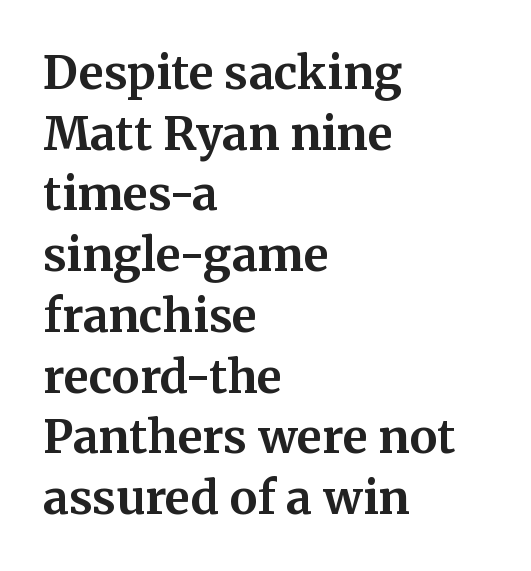
Q: Is the text bold? A: Yes.
Q: Is the text italic (slanted)? A: No, it is upright.
Q: Is the typeface a serif or a sans-serif typeface? A: Serif.
Q: Is the text underlined? A: No.
Q: How is the paragraph aligned? A: Left-aligned.
Q: Is the spacing between letters normal or unusually wide? A: Normal.
Q: Is the spacing between lines tight, normal or loose? A: Normal.
Q: Width (condensed, normal, or wide)? A: Normal.
Q: Stroke contrast? A: Medium.
Q: x-height? A: Medium.
Q: Monospaced? A: No.
